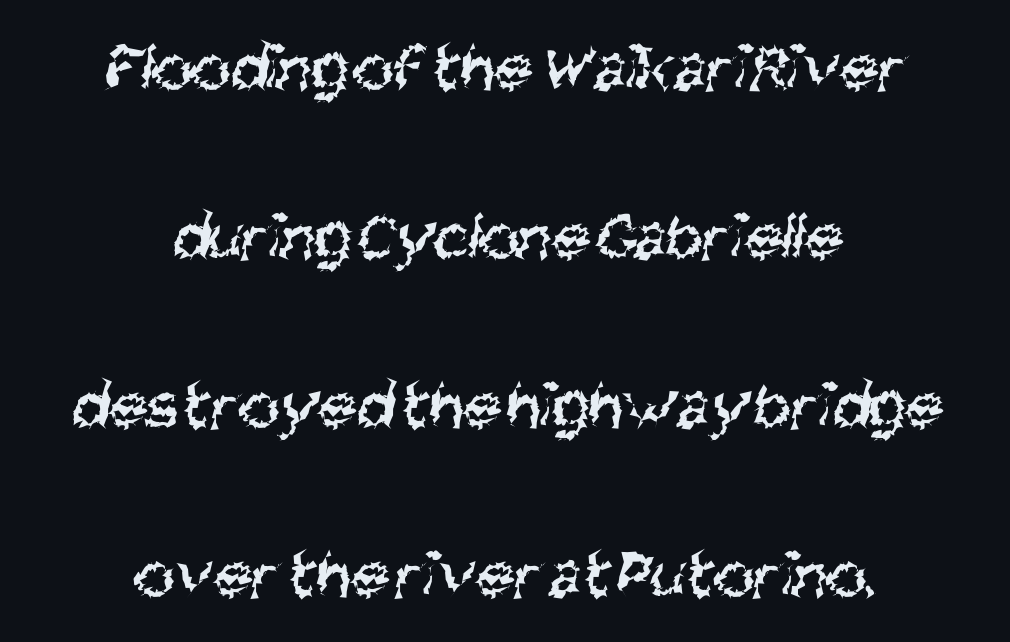
The image shows 69 px regular-weight, condensed sans-serif type; set centered, loose line spacing (2.45x), normal letter spacing, not underlined; medium stroke contrast and a large x-height.
